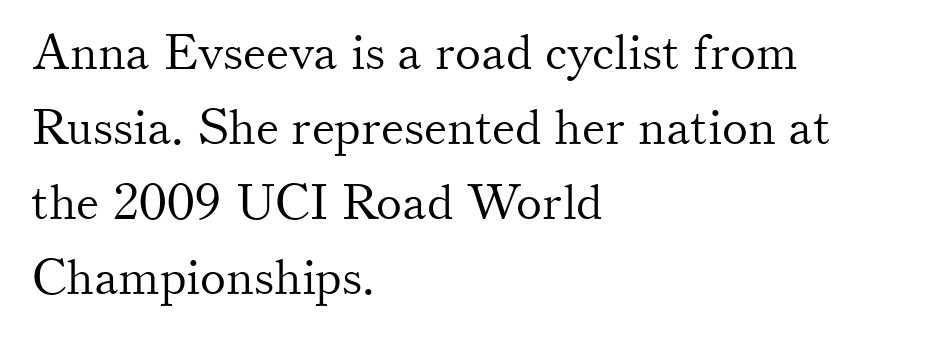
Q: Is the text bold? A: No.
Q: Is the text italic (slanted)? A: No, it is upright.
Q: Is the typeface a serif or a sans-serif typeface? A: Serif.
Q: Is the text underlined? A: No.
Q: How is the paragraph aligned? A: Left-aligned.
Q: Is the spacing between letters normal or unusually wide? A: Normal.
Q: Is the spacing between lines tight, normal or loose? A: Normal.
Q: Width (condensed, normal, or wide)? A: Normal.
Q: Stroke contrast? A: Medium.
Q: x-height? A: Small.
Q: Monospaced? A: No.
